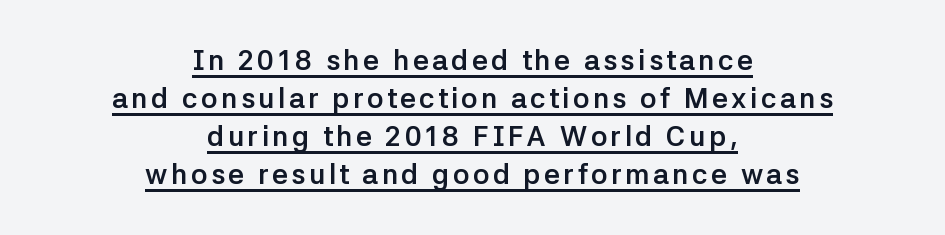
Both edges are ragged and mirror each other, which tells us the setting is centered. A typesetter would call this leading conventional body-copy spacing. Decoration check: the copy is underlined. Regarding serifs, this sample does without them. The letters advance in unequal steps, a hallmark of proportional type.
